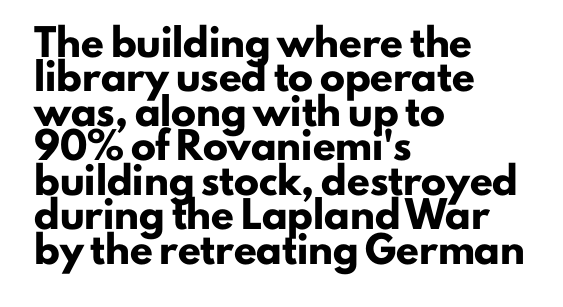
Q: Is the text bold? A: Yes.
Q: Is the text italic (slanted)? A: No, it is upright.
Q: Is the text underlined? A: No.
Q: How is the paragraph aligned? A: Left-aligned.
Q: Is the spacing between letters normal or unusually wide? A: Normal.
Q: Is the spacing between lines tight, normal or loose? A: Normal.
